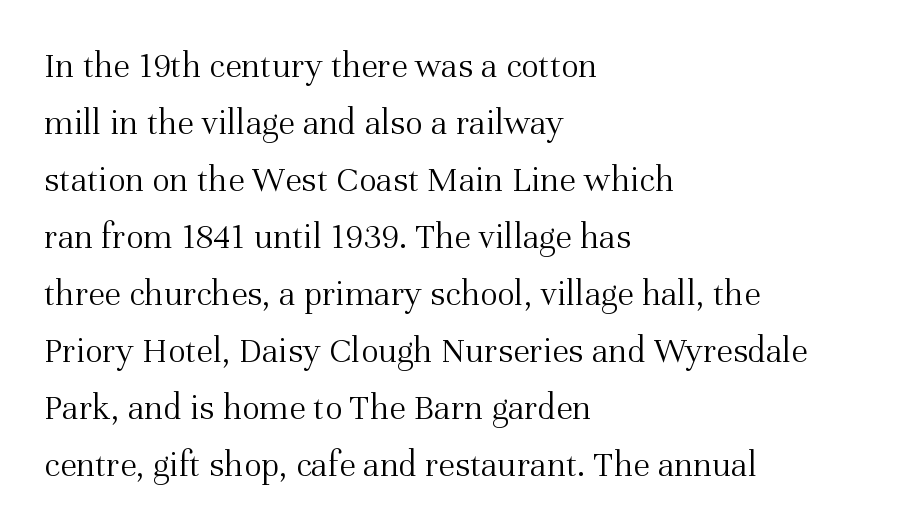
The image shows 37 px light serif type, upright; set left-aligned, normal line spacing (1.54x), normal letter spacing, not underlined; medium stroke contrast and a medium x-height.
